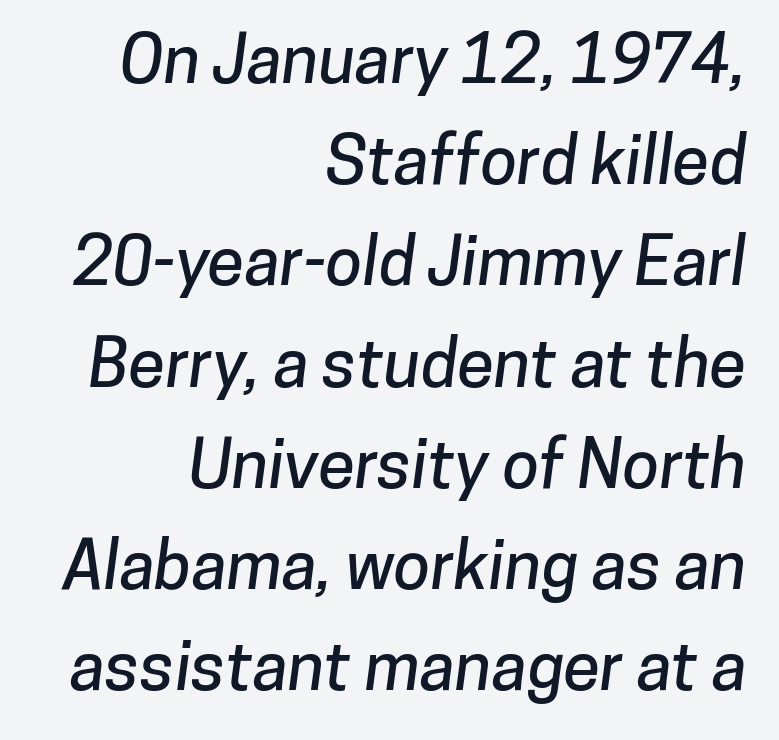
{"serif": "no", "width": "normal", "stroke_contrast": "low", "x_height": "medium", "monospaced": "no", "underline": "no", "align": "right", "line_spacing": "normal", "line_spacing_ratio": 1.51, "letter_spacing": "normal", "letter_spacing_em": 0.0, "glyph_px": 67}
